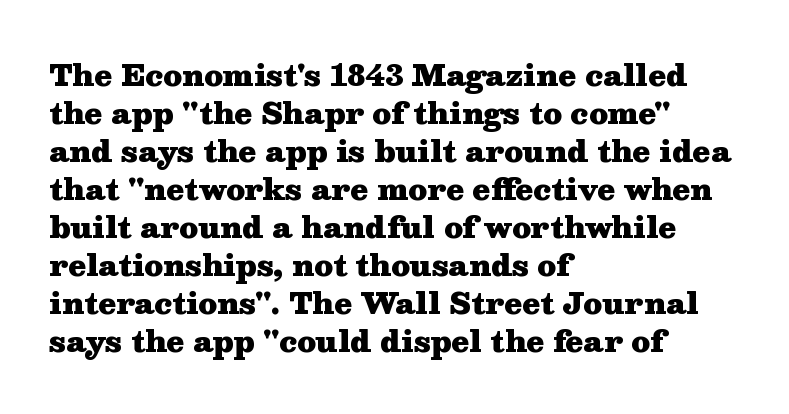
The image shows 29 px heavy, wide serif type, upright; set left-aligned, normal line spacing (1.31x), normal letter spacing, not underlined; medium stroke contrast and a medium x-height.
